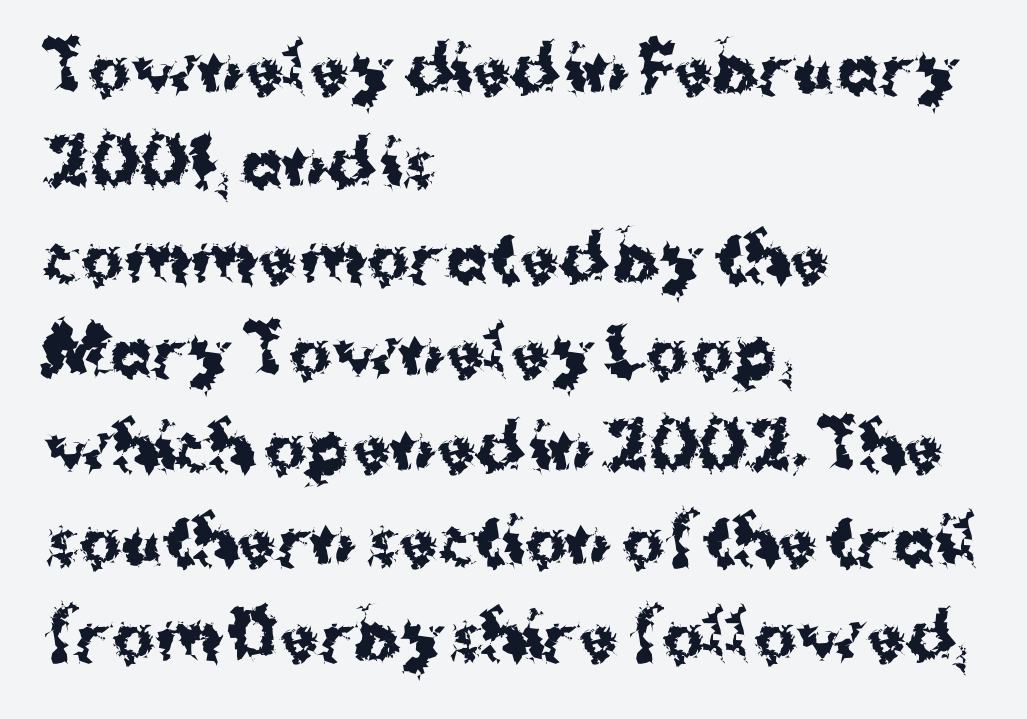
{"serif": "no", "italic": "no", "bold": "yes", "weight": "bold", "width": "normal", "stroke_contrast": "medium", "x_height": "medium", "monospaced": "no", "underline": "no", "align": "left", "line_spacing": "normal", "line_spacing_ratio": 1.5, "letter_spacing": "normal", "letter_spacing_em": 0.0, "glyph_px": 63}
